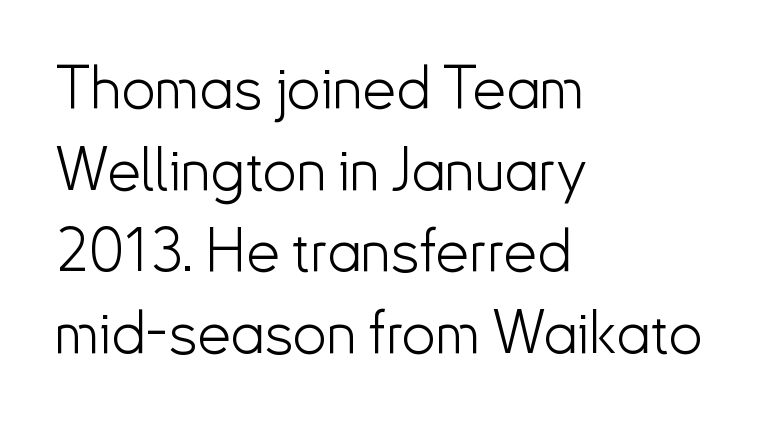
The passage shown is typed in a proportional face where columns would drift. Nothing heavy about these letters — not bold at all. The letters carry no serifs — their stems end cleanly without finishing strokes. Every stem runs plumb, perpendicular to the baseline. Nobody drew a line under any word here.
